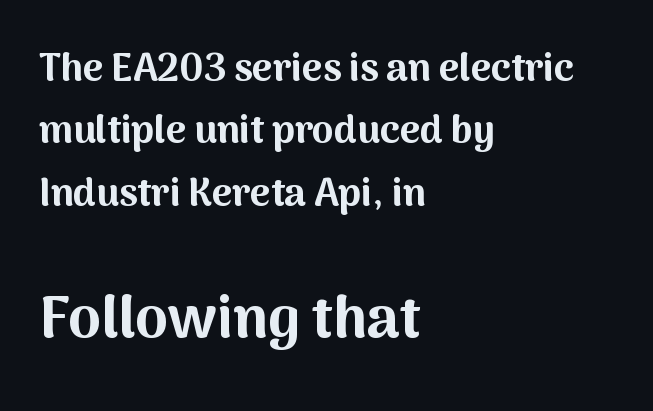
The image shows 59 px bold sans-serif type, upright; set left-aligned, normal line spacing (1.6x), normal letter spacing, not underlined; the second (bottom) block is 1.51x larger; medium stroke contrast and a medium x-height.
